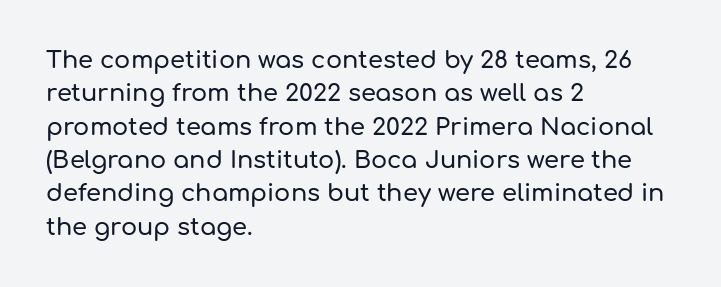
Q: Is the text italic (slanted)? A: No, it is upright.
Q: Is the text underlined? A: No.
Q: How is the paragraph aligned? A: Left-aligned.
Q: Is the spacing between letters normal or unusually wide? A: Normal.
Q: Is the spacing between lines tight, normal or loose? A: Normal.
